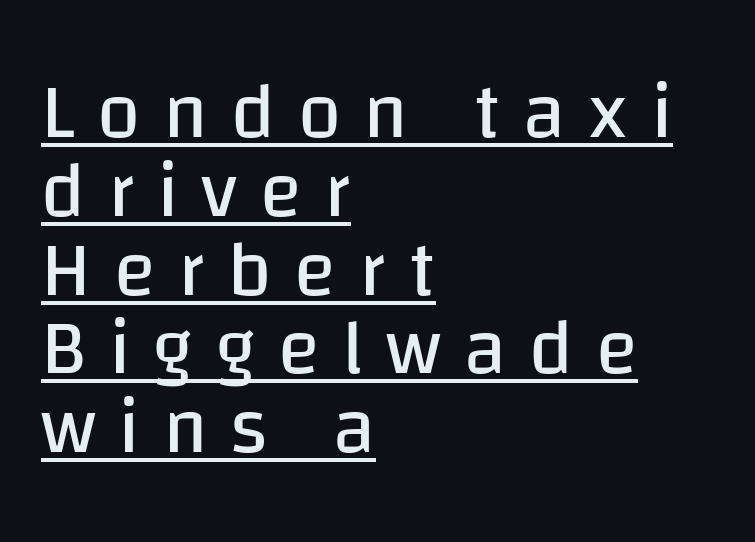
Q: Is the text bold? A: No.
Q: Is the text italic (slanted)? A: No, it is upright.
Q: Is the typeface a serif or a sans-serif typeface? A: Sans-serif.
Q: Is the text underlined? A: Yes.
Q: How is the paragraph aligned? A: Left-aligned.
Q: Is the spacing between letters normal or unusually wide? A: Unusually wide.
Q: Is the spacing between lines tight, normal or loose? A: Tight.
Q: Width (condensed, normal, or wide)? A: Normal.
Q: Stroke contrast? A: Low.
Q: x-height? A: Large.
Q: Monospaced? A: No.
